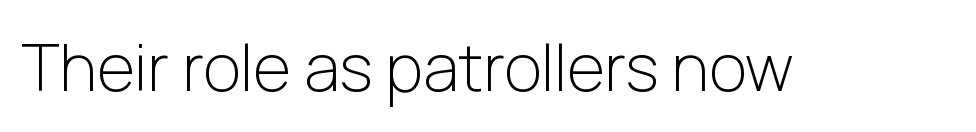
Grotesque or geometric, the face here clearly has no serifs. Character widths vary here, with narrow letters taking less room than wide ones. The typography opts for an upright posture over an oblique one. The words here are not underlined.
